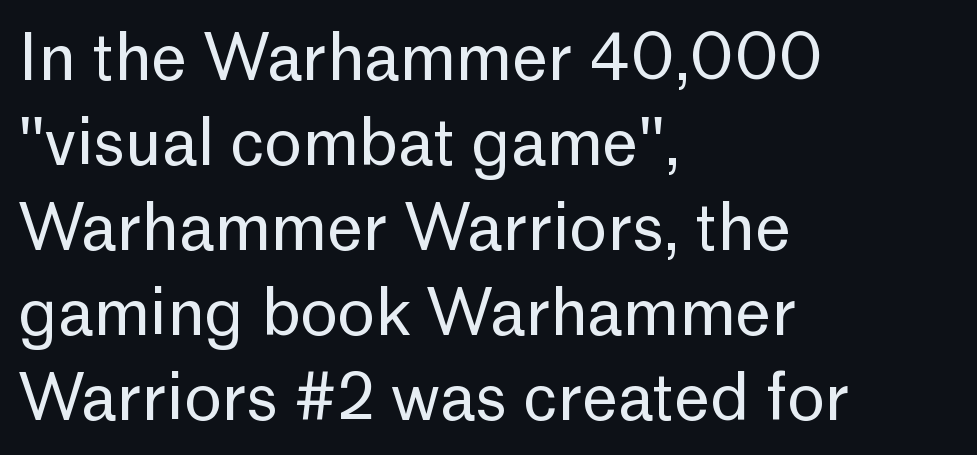
{"serif": "no", "italic": "no", "bold": "no", "weight": "regular", "width": "normal", "stroke_contrast": "low", "x_height": "medium", "monospaced": "no", "underline": "no", "align": "left", "line_spacing": "normal", "line_spacing_ratio": 1.33, "letter_spacing": "normal", "letter_spacing_em": 0.0, "glyph_px": 64}
